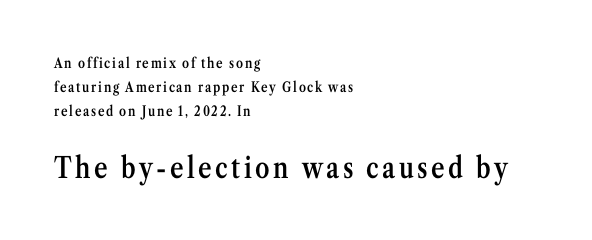
The image shows 29 px semibold, condensed serif type, upright; set left-aligned, normal line spacing (1.7x), not underlined; the second (bottom) block is 2.07x larger; medium stroke contrast and a medium x-height.
